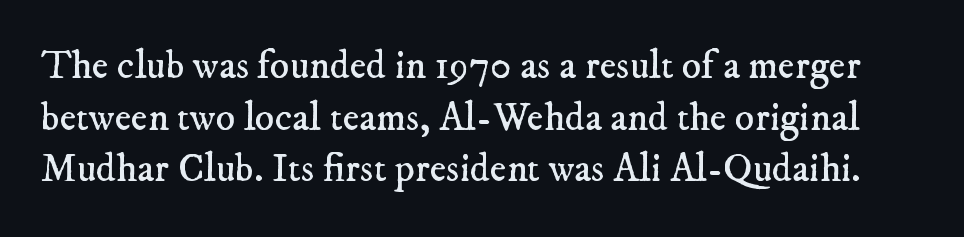
{"serif": "yes", "bold": "no", "weight": "regular", "width": "normal", "stroke_contrast": "low", "x_height": "small", "monospaced": "no", "underline": "no", "line_spacing": "normal", "line_spacing_ratio": 1.29, "letter_spacing": "normal", "letter_spacing_em": 0.0, "glyph_px": 40}
